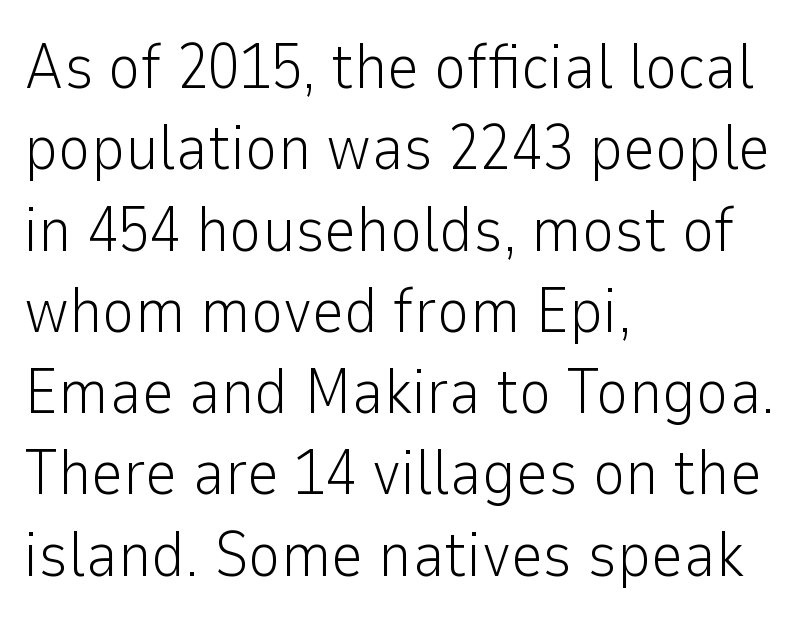
The image shows 63 px light sans-serif type, upright; set left-aligned, normal line spacing (1.29x), normal letter spacing, not underlined; low stroke contrast and a medium x-height.
